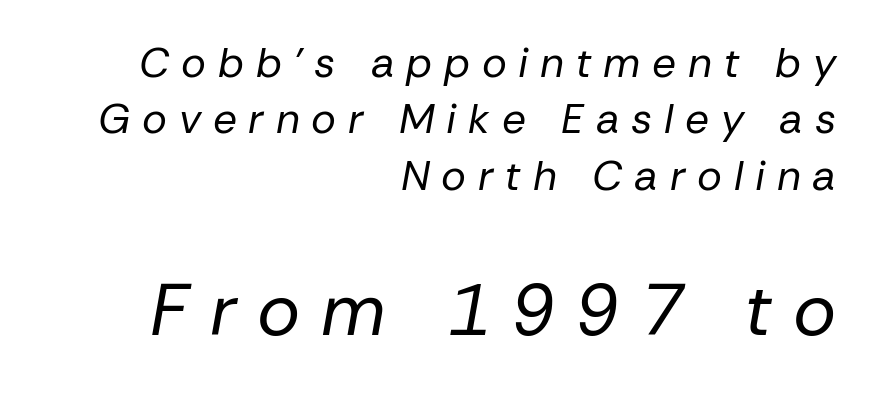
Here the designer chose a conventional face with non-uniform glyph widths. This is oblique type, the kind used for emphasis or titles. The designer gave the closing block more size than the opening block. The paragraph shown leans on its right margin.
